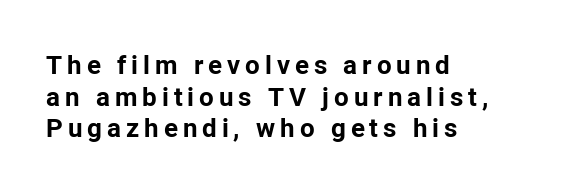
Notice how thick the strokes are: this is what a full bold looks like. A student would call this left alignment; a typographer would say flush left, rag right. Beneath every word, the page is bare. You can tell it's not italic because the verticals are truly vertical.
